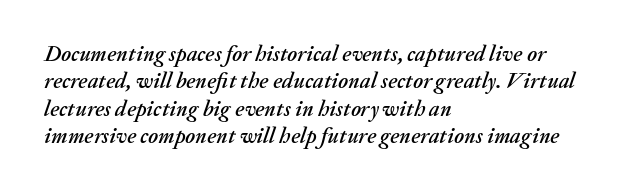
{"italic": "yes", "lean": "right", "slant_degrees": 20, "underline": "no", "align": "left", "line_spacing_ratio": 1.24, "letter_spacing": "normal", "letter_spacing_em": 0.0, "glyph_px": 22}
